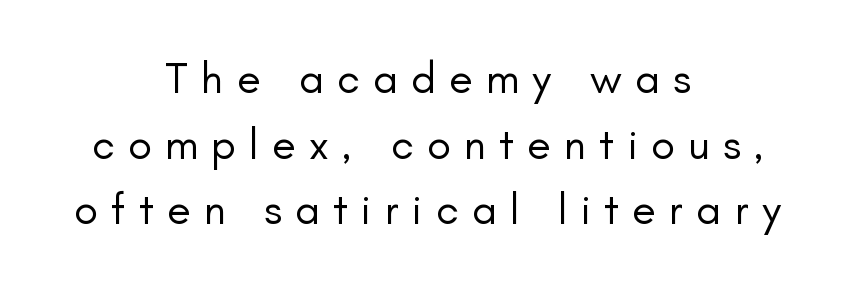
{"serif": "no", "italic": "no", "bold": "no", "weight": "regular", "width": "normal", "stroke_contrast": "low", "x_height": "small", "monospaced": "no", "underline": "no", "align": "center", "line_spacing": "normal", "line_spacing_ratio": 1.49, "letter_spacing": "wide", "letter_spacing_em": 0.3, "glyph_px": 44}
